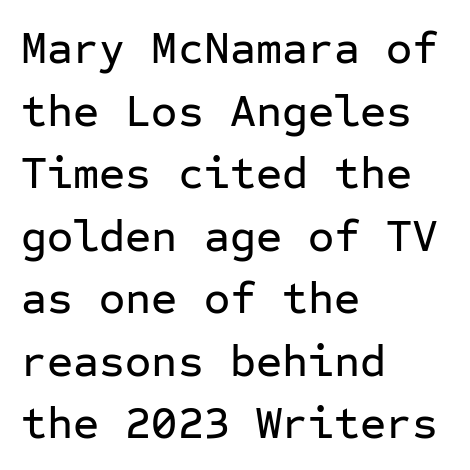
{"serif": "no", "italic": "no", "width": "normal", "stroke_contrast": "low", "x_height": "medium", "monospaced": "yes", "underline": "no", "align": "left", "line_spacing": "normal", "line_spacing_ratio": 1.39, "letter_spacing": "normal", "letter_spacing_em": 0.0, "glyph_px": 45}
